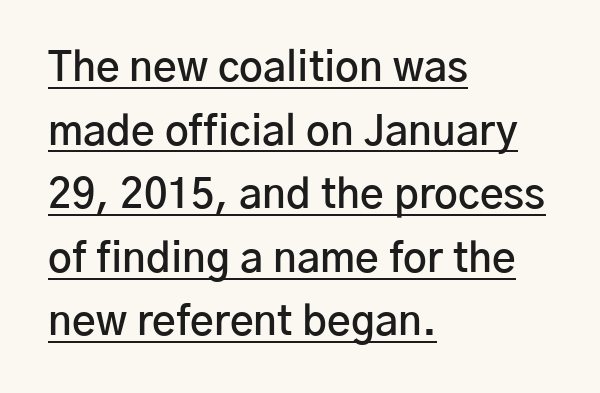
Q: Is the text bold? A: Semi-bold.
Q: Is the text italic (slanted)? A: No, it is upright.
Q: Is the typeface a serif or a sans-serif typeface? A: Sans-serif.
Q: Is the text underlined? A: Yes.
Q: How is the paragraph aligned? A: Left-aligned.
Q: Is the spacing between letters normal or unusually wide? A: Normal.
Q: Is the spacing between lines tight, normal or loose? A: Normal.
Q: Width (condensed, normal, or wide)? A: Normal.
Q: Stroke contrast? A: Low.
Q: x-height? A: Medium.
Q: Monospaced? A: No.
